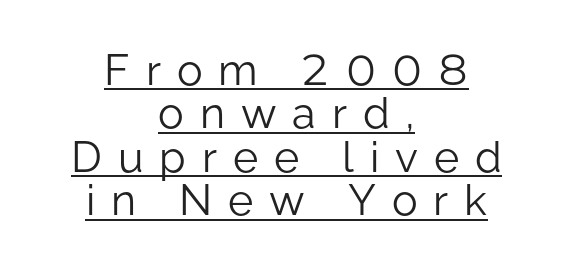
{"serif": "no", "italic": "no", "bold": "no", "weight": "light", "width": "normal", "stroke_contrast": "low", "x_height": "medium", "monospaced": "no", "underline": "yes", "align": "center", "line_spacing": "tight", "line_spacing_ratio": 1.01, "letter_spacing": "wide", "letter_spacing_em": 0.37, "glyph_px": 43}
